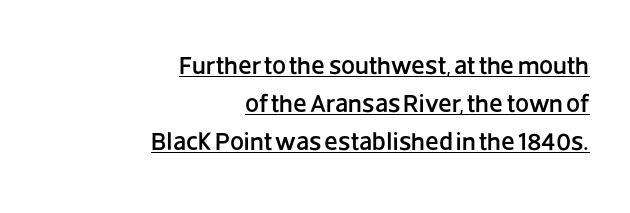
{"italic": "no", "underline": "yes", "align": "right", "line_spacing": "normal", "line_spacing_ratio": 1.52, "letter_spacing": "normal", "letter_spacing_em": 0.0, "glyph_px": 25}
